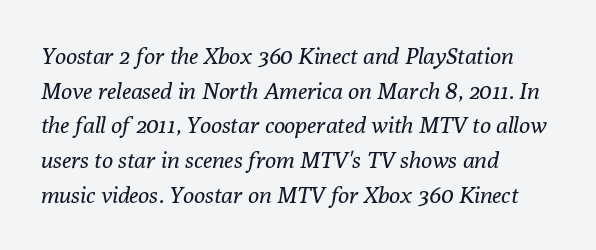
The image shows 23 px text type, italic (leaning right); set left-aligned, normal line spacing (1.51x), normal letter spacing, not underlined.
